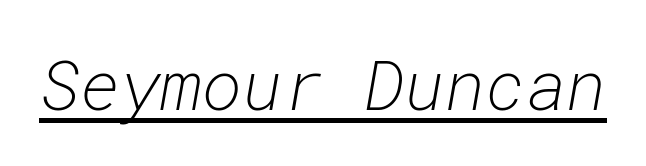
Tall strokes in this sample are angled rather than plumb. The typesetting does not lean heavy: it is not bold. Looks like terminal output: every glyph gets an equal slot. Short note: letters normally spaced. The typesetter has applied underlining to the passage shown.
